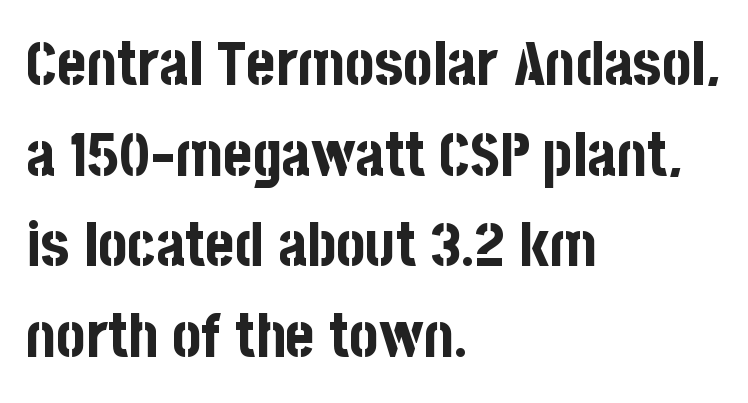
{"serif": "no", "italic": "no", "bold": "yes", "weight": "bold", "width": "condensed", "stroke_contrast": "low", "x_height": "large", "monospaced": "no", "underline": "no", "align": "left", "line_spacing": "normal", "line_spacing_ratio": 1.46, "letter_spacing": "normal", "letter_spacing_em": 0.0, "glyph_px": 62}
